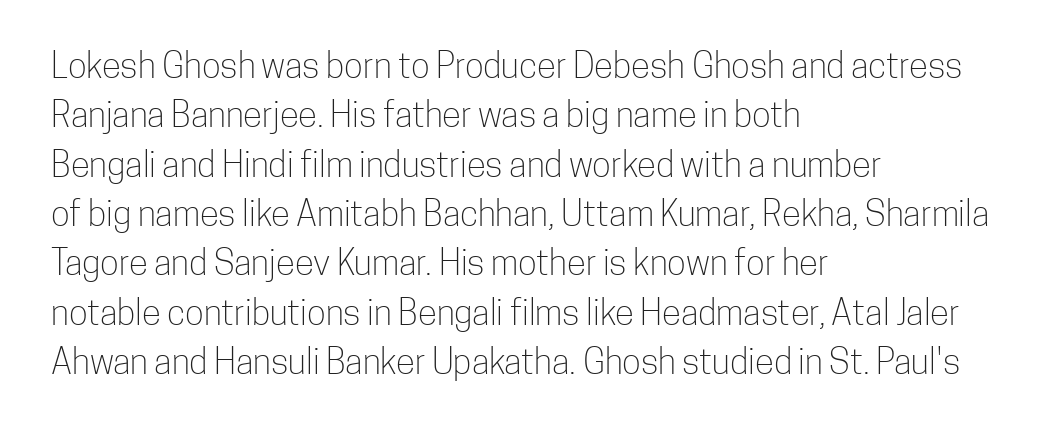
{"serif": "no", "italic": "no", "bold": "no", "weight": "light", "width": "condensed", "stroke_contrast": "low", "x_height": "medium", "monospaced": "no", "underline": "no", "align": "left", "line_spacing": "normal", "line_spacing_ratio": 1.41, "letter_spacing": "normal", "letter_spacing_em": 0.0, "glyph_px": 35}
